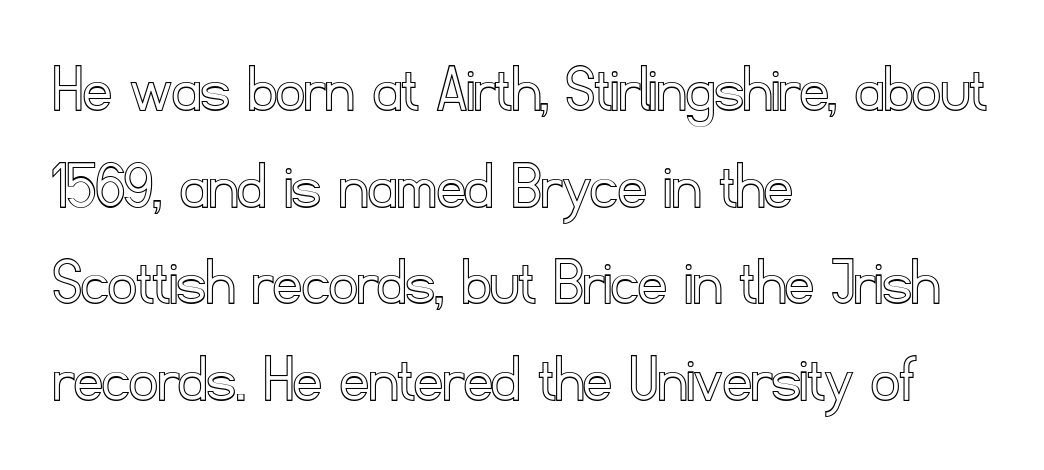
Q: Is the text italic (slanted)? A: No, it is upright.
Q: Is the text underlined? A: No.
Q: How is the paragraph aligned? A: Left-aligned.
Q: Is the spacing between letters normal or unusually wide? A: Normal.
Q: Is the spacing between lines tight, normal or loose? A: Normal.
Q: Width (condensed, normal, or wide)? A: Normal.
Q: x-height? A: Small.
Q: Monospaced? A: No.
